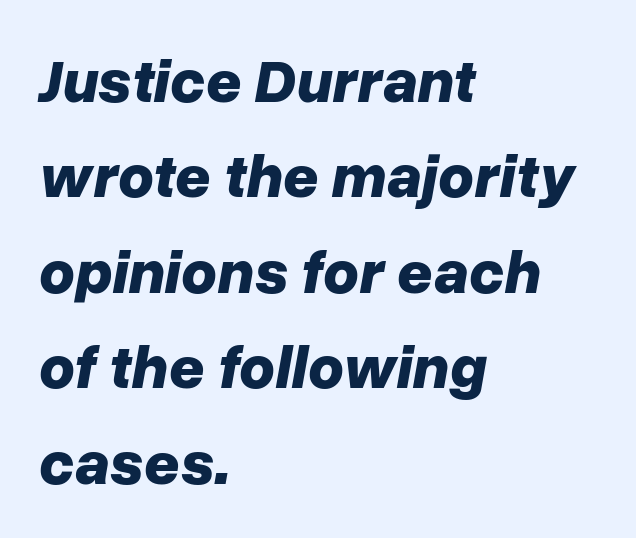
The image shows 62 px bold type, italic (leaning right); set left-aligned, normal line spacing (1.54x), normal letter spacing, not underlined; low stroke contrast and a medium x-height.
